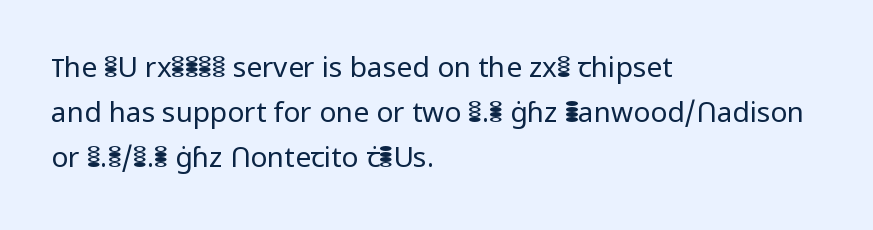
The image shows 28 px regular-weight sans-serif type, upright; set left-aligned, normal line spacing (1.6x), normal letter spacing, not underlined; low stroke contrast and a medium x-height.
